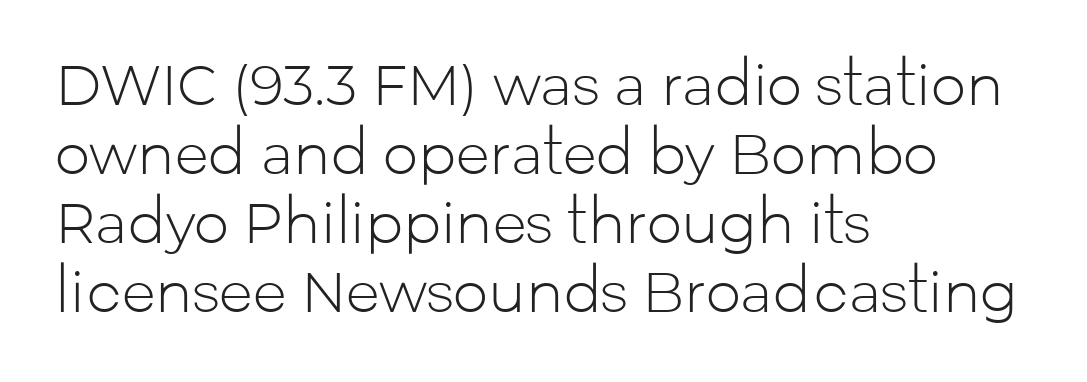
Q: Is the text bold? A: No.
Q: Is the text italic (slanted)? A: No, it is upright.
Q: Is the typeface a serif or a sans-serif typeface? A: Sans-serif.
Q: Is the text underlined? A: No.
Q: How is the paragraph aligned? A: Left-aligned.
Q: Is the spacing between letters normal or unusually wide? A: Normal.
Q: Width (condensed, normal, or wide)? A: Normal.
Q: Stroke contrast? A: Low.
Q: x-height? A: Medium.
Q: Monospaced? A: No.
